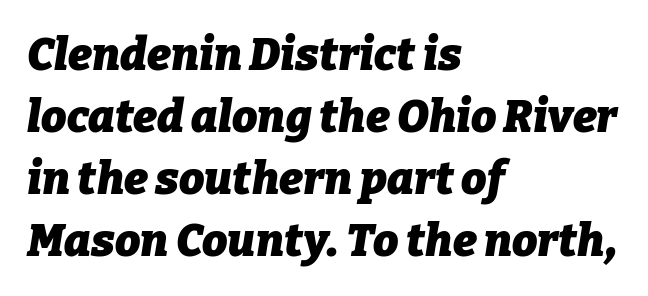
{"italic": "yes", "lean": "right", "slant_degrees": 9, "bold": "yes", "weight": "heavy", "width": "normal", "stroke_contrast": "low", "x_height": "medium", "monospaced": "no", "underline": "no", "align": "left", "line_spacing": "normal", "line_spacing_ratio": 1.38, "letter_spacing": "normal", "letter_spacing_em": 0.0, "glyph_px": 45}
